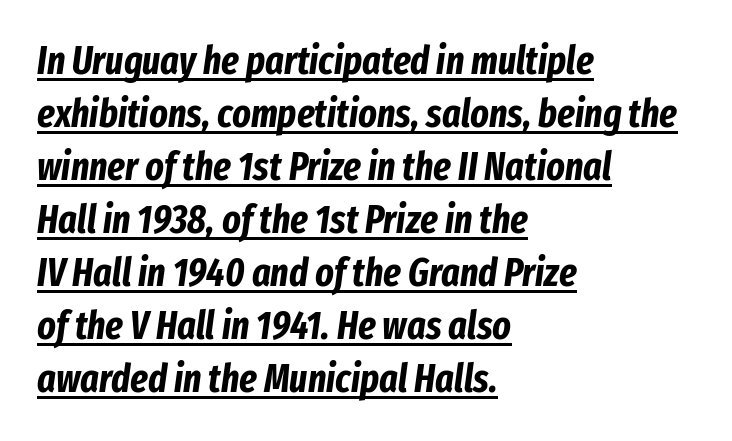
The image shows 39 px bold, condensed type, italic (leaning right); set left-aligned, normal line spacing (1.36x), normal letter spacing, underlined; low stroke contrast and a medium x-height.
